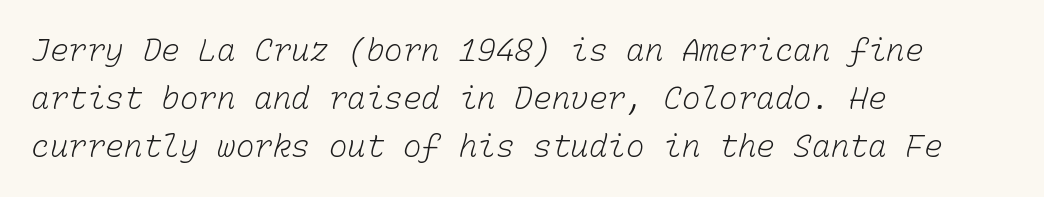
Line spacing here is normal. Each line starts at the same left margin while the right side varies. Rule under the text: the space is simply empty. Words appear dense and cohesive because spacing is normal. These lines are rendered in a fixed-pitch font.
